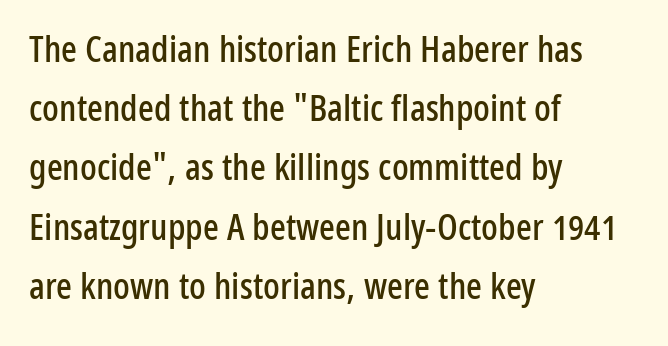
The image shows 37 px condensed sans-serif type, upright; set left-aligned, normal line spacing (1.6x), normal letter spacing, not underlined; low stroke contrast and a medium x-height.
